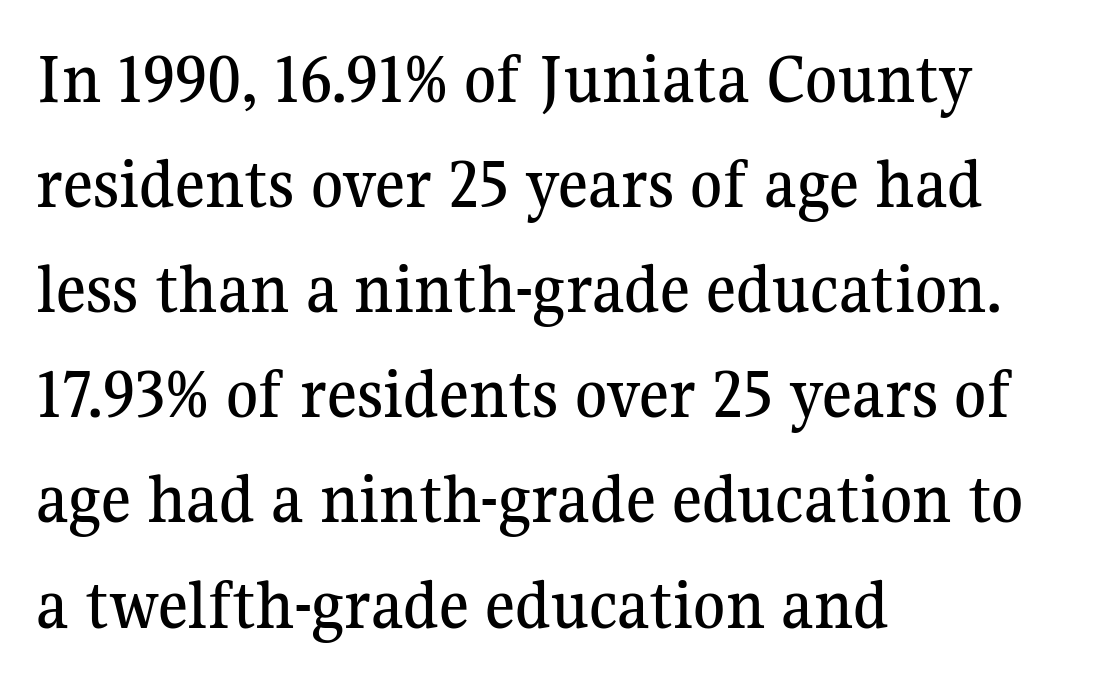
{"serif": "yes", "italic": "no", "width": "normal", "stroke_contrast": "medium", "x_height": "medium", "monospaced": "no", "underline": "no", "align": "left", "line_spacing": "normal", "line_spacing_ratio": 1.44, "letter_spacing": "normal", "letter_spacing_em": 0.0, "glyph_px": 73}
